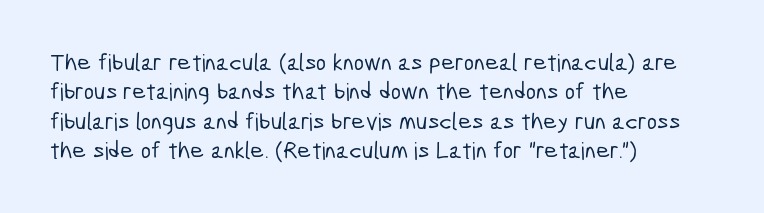
Q: Is the text underlined? A: No.
Q: How is the paragraph aligned? A: Left-aligned.
Q: Is the spacing between letters normal or unusually wide? A: Normal.
